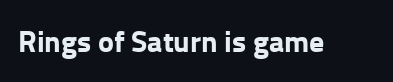
The image shows 30 px bold sans-serif type, upright; set normal letter spacing, not underlined; low stroke contrast and a medium x-height.
